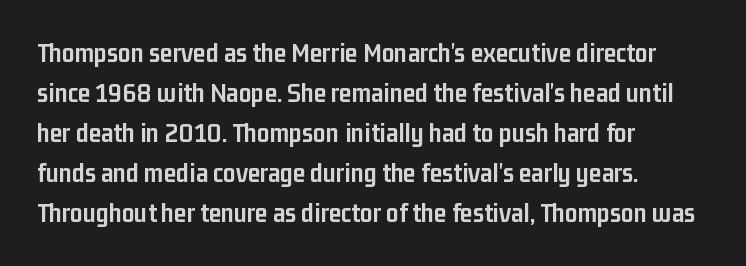
The image shows 28 px semibold, condensed sans-serif type, upright; set left-aligned, normal line spacing (1.43x), normal letter spacing, not underlined; low stroke contrast and a medium x-height.
